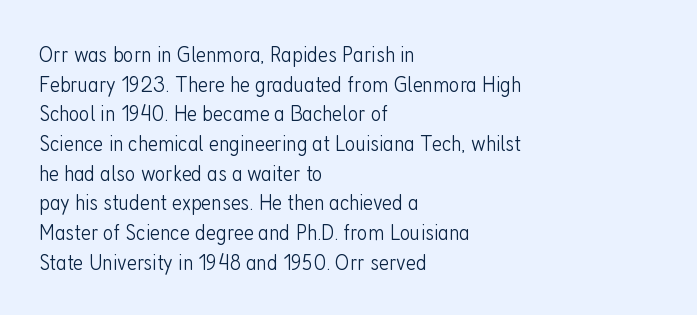
{"italic": "no", "bold": "no", "underline": "no", "align": "left", "line_spacing": "normal", "line_spacing_ratio": 1.29, "letter_spacing": "normal", "letter_spacing_em": 0.0, "glyph_px": 23}
